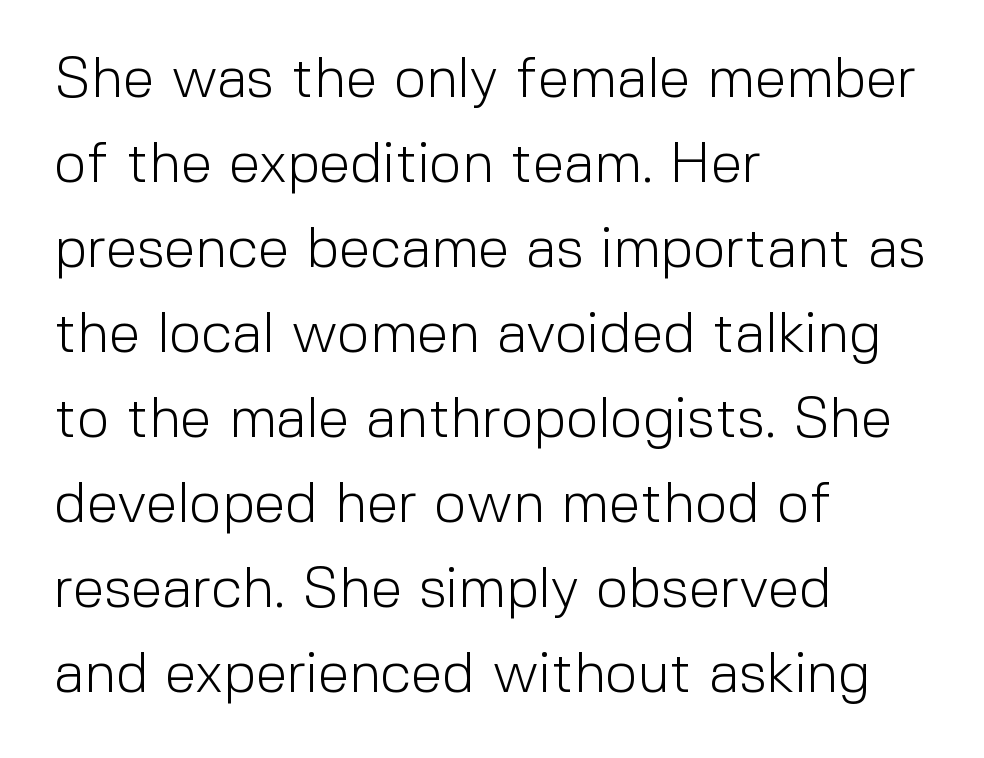
Q: Is the text bold? A: No.
Q: Is the text italic (slanted)? A: No, it is upright.
Q: Is the typeface a serif or a sans-serif typeface? A: Sans-serif.
Q: Is the text underlined? A: No.
Q: How is the paragraph aligned? A: Left-aligned.
Q: Is the spacing between letters normal or unusually wide? A: Normal.
Q: Is the spacing between lines tight, normal or loose? A: Normal.
Q: Width (condensed, normal, or wide)? A: Normal.
Q: x-height? A: Medium.
Q: Monospaced? A: No.
